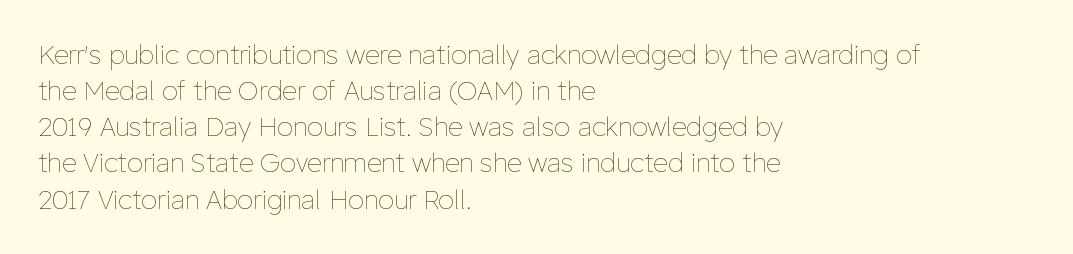
Q: Is the text bold? A: No.
Q: Is the text italic (slanted)? A: No, it is upright.
Q: Is the text underlined? A: No.
Q: How is the paragraph aligned? A: Left-aligned.
Q: Is the spacing between letters normal or unusually wide? A: Normal.
Q: Is the spacing between lines tight, normal or loose? A: Normal.
